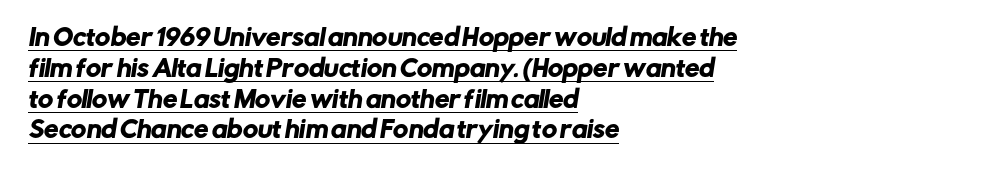
The image shows 23 px text type; set left-aligned, normal line spacing (1.34x), normal letter spacing, underlined.
